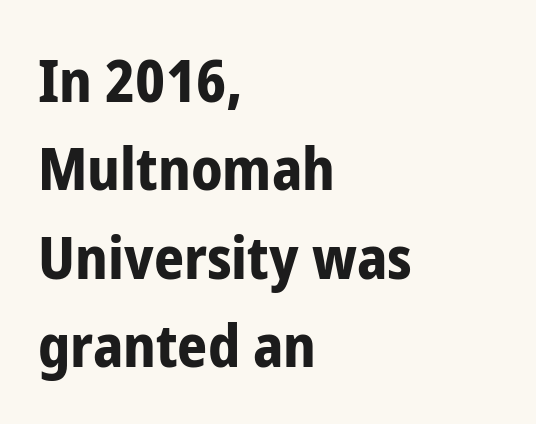
The image shows 59 px bold, condensed sans-serif type, upright; set left-aligned, normal line spacing (1.5x), normal letter spacing, not underlined; low stroke contrast and a medium x-height.
